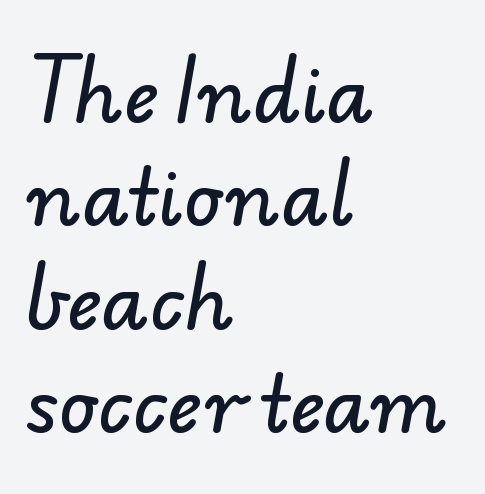
Q: Is the typeface a serif or a sans-serif typeface? A: Sans-serif.
Q: Is the text underlined? A: No.
Q: How is the paragraph aligned? A: Left-aligned.
Q: Is the spacing between letters normal or unusually wide? A: Normal.
Q: Is the spacing between lines tight, normal or loose? A: Normal.
Q: Width (condensed, normal, or wide)? A: Normal.
Q: Stroke contrast? A: Low.
Q: x-height? A: Small.
Q: Monospaced? A: No.
